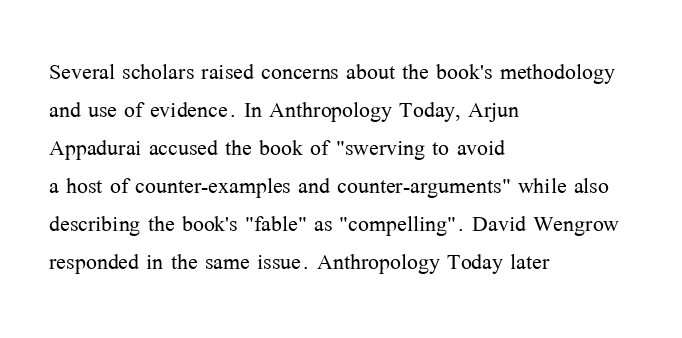
Q: Is the text bold? A: No.
Q: Is the text italic (slanted)? A: No, it is upright.
Q: Is the typeface a serif or a sans-serif typeface? A: Serif.
Q: Is the text underlined? A: No.
Q: How is the paragraph aligned? A: Left-aligned.
Q: Is the spacing between letters normal or unusually wide? A: Normal.
Q: Is the spacing between lines tight, normal or loose? A: Normal.
Q: Width (condensed, normal, or wide)? A: Normal.
Q: Stroke contrast? A: Medium.
Q: x-height? A: Medium.
Q: Monospaced? A: No.
